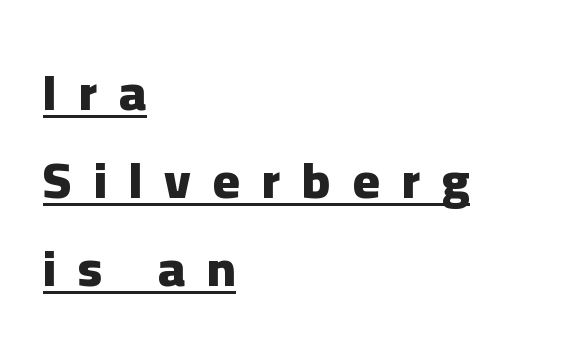
Pretty heavy lettering here — definitely bold. These characters rest on top of a visible drawn line. Font category for this specimen: sans-serif. This sample has the flowing, uneven cadence of proportional lettering. Look at the tracking — it's clearly loosened, letters drifting apart.
